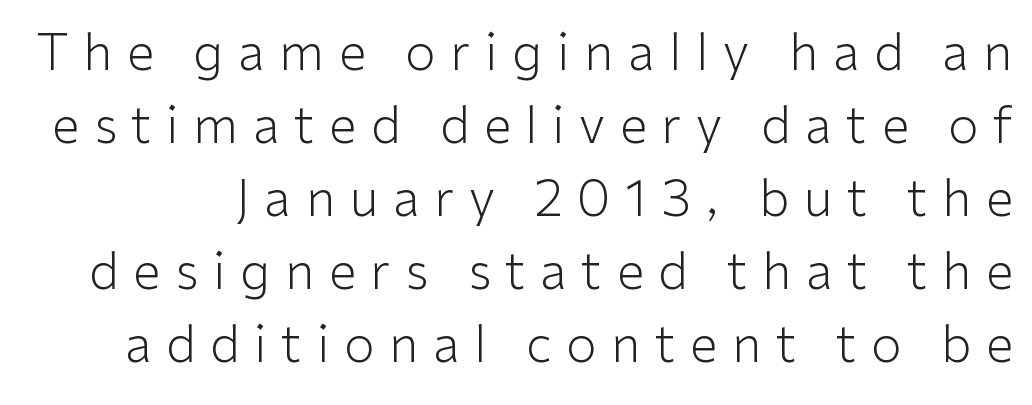
The image shows 50 px light sans-serif type, upright; set normal line spacing (1.46x), unusually wide letter spacing (+0.29 em), not underlined; low stroke contrast and a medium x-height.
